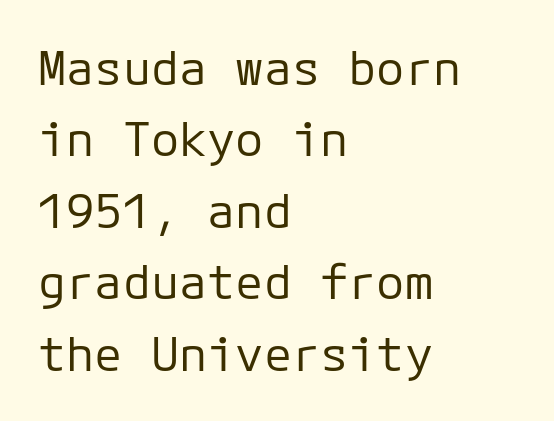
The image shows 47 px regular-weight sans-serif type, upright; set left-aligned, normal line spacing (1.52x), normal letter spacing, not underlined; low stroke contrast and a medium x-height.
